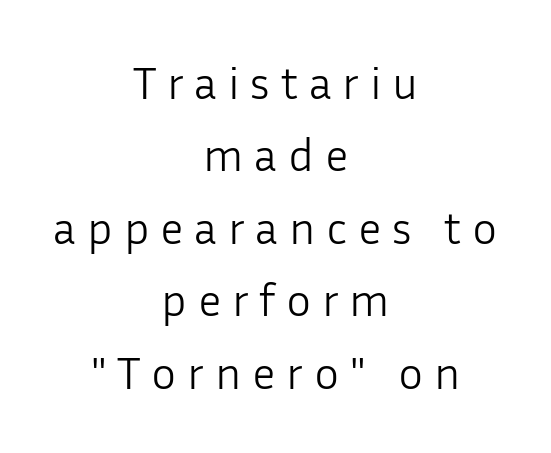
Q: Is the text bold? A: No.
Q: Is the text italic (slanted)? A: No, it is upright.
Q: Is the typeface a serif or a sans-serif typeface? A: Sans-serif.
Q: Is the text underlined? A: No.
Q: How is the paragraph aligned? A: Centered.
Q: Is the spacing between letters normal or unusually wide? A: Unusually wide.
Q: Is the spacing between lines tight, normal or loose? A: Normal.
Q: Width (condensed, normal, or wide)? A: Normal.
Q: Stroke contrast? A: Low.
Q: x-height? A: Medium.
Q: Monospaced? A: No.
